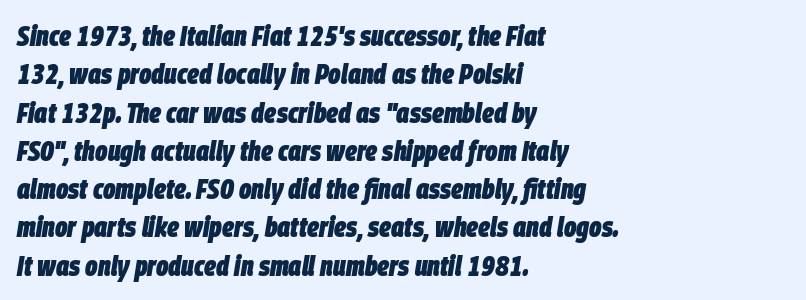
{"italic": "yes", "lean": "right", "slant_degrees": 9, "bold": "yes", "weight": "heavy", "width": "condensed", "stroke_contrast": "low", "x_height": "large", "monospaced": "no", "underline": "no", "align": "left", "line_spacing": "normal", "line_spacing_ratio": 1.32, "letter_spacing": "normal", "letter_spacing_em": 0.0, "glyph_px": 29}
